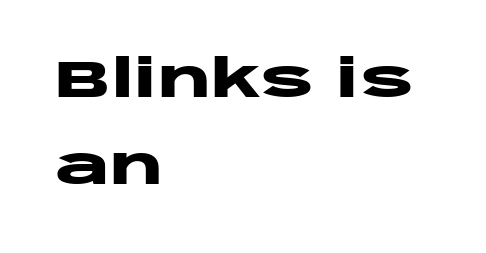
In terms of letterspacing, this is plain default setting. Character widths vary here, with narrow letters taking less room than wide ones. Normally led — the rows are evenly, conventionally spaced. Glance below the letters and you will spot only blank space. In CSS terms this would be text-align: left.
